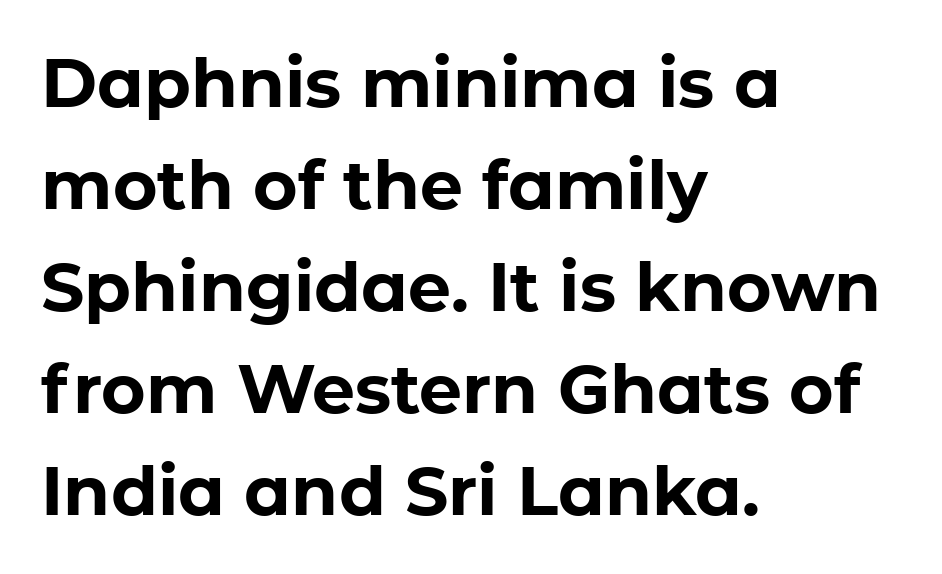
Q: Is the text bold? A: Yes.
Q: Is the text italic (slanted)? A: No, it is upright.
Q: Is the typeface a serif or a sans-serif typeface? A: Sans-serif.
Q: Is the text underlined? A: No.
Q: How is the paragraph aligned? A: Left-aligned.
Q: Is the spacing between letters normal or unusually wide? A: Normal.
Q: Is the spacing between lines tight, normal or loose? A: Normal.
Q: Width (condensed, normal, or wide)? A: Normal.
Q: Stroke contrast? A: Low.
Q: x-height? A: Medium.
Q: Monospaced? A: No.
